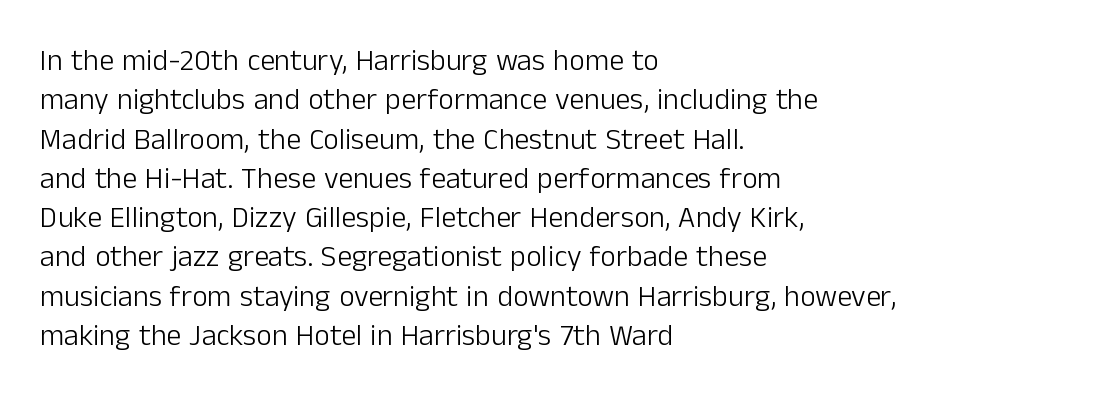
Anything drawn beneath the words? Only blank space. The rendering shows plain stroke endings on the letterforms — a sans-serif design. This rendering uses left alignment, leaving the right contour irregular. These lines were composed using upright roman letters. The letters advance in unequal steps, a hallmark of proportional type.
